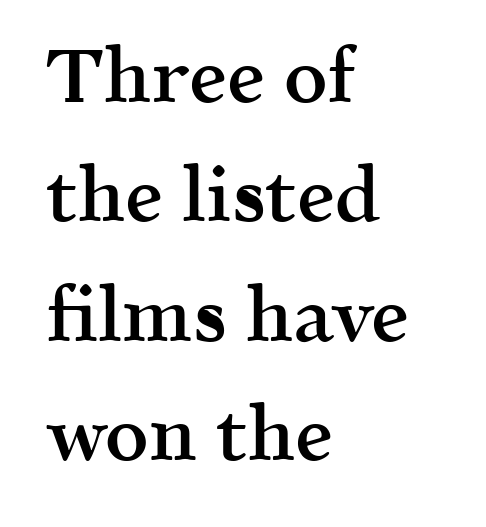
Character widths vary here, with narrow letters taking less room than wide ones. How are the letters spaced? Ordinarily, with no added tracking. How heavy is the stroke? Medium-heavy — a semibold, shy of bold. A student would call this left alignment; a typographer would say flush left, rag right.
